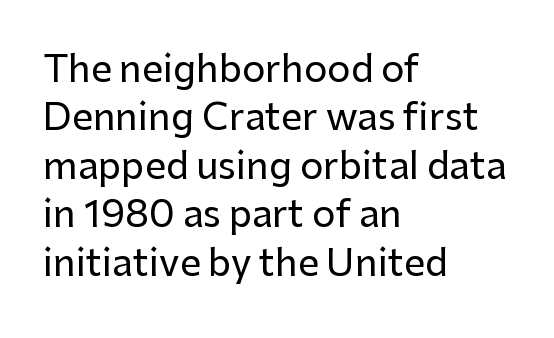
Q: Is the text italic (slanted)? A: No, it is upright.
Q: Is the typeface a serif or a sans-serif typeface? A: Sans-serif.
Q: Is the text underlined? A: No.
Q: How is the paragraph aligned? A: Left-aligned.
Q: Is the spacing between letters normal or unusually wide? A: Normal.
Q: Is the spacing between lines tight, normal or loose? A: Normal.
Q: Width (condensed, normal, or wide)? A: Normal.
Q: Stroke contrast? A: Low.
Q: x-height? A: Medium.
Q: Monospaced? A: No.
